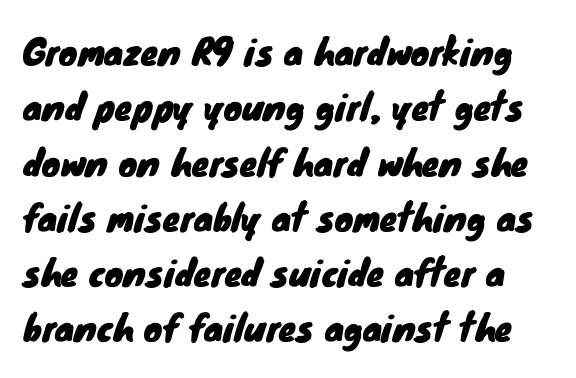
The image shows 35 px sans-serif type; set normal line spacing (1.58x), normal letter spacing, not underlined; low stroke contrast and a small x-height.
